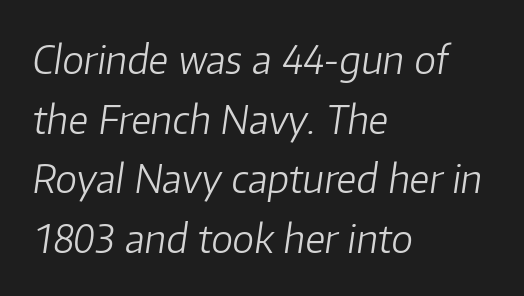
Check the space under the baseline: it is left empty. The rows are spaced the way most documents space them. This sample has the flowing, uneven cadence of proportional lettering. The type is set solid horizontally, with unmodified tracking.
